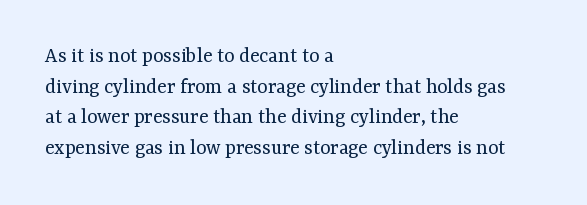
{"italic": "no", "bold": "no", "underline": "no", "align": "left", "line_spacing": "normal", "line_spacing_ratio": 1.39, "letter_spacing": "normal", "letter_spacing_em": 0.0, "glyph_px": 22}
